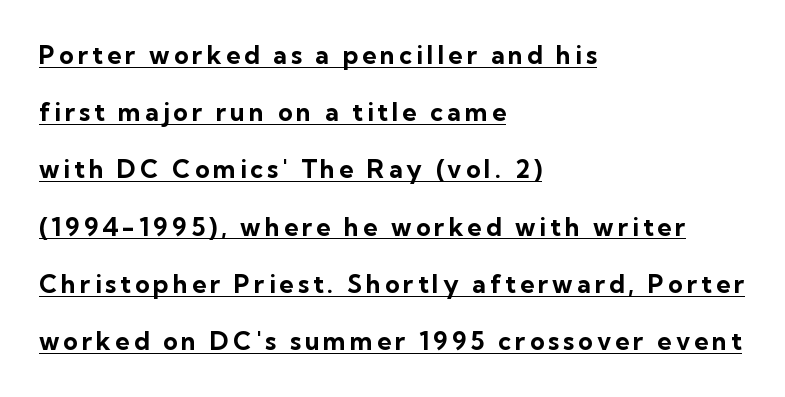
The specimen reads as upright at a glance. Compared with a centered layout, this one pins lines to the left instead. You can see a thin bar hugging the bottom of the glyphs. As a designer I'd log this as weight 700, bold. Students, observe: this is what heavily led, spacious text looks like.
